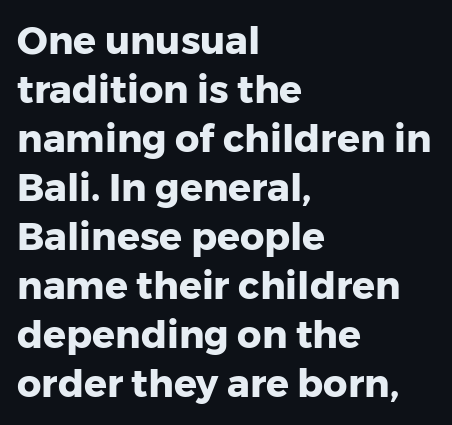
{"serif": "no", "italic": "no", "bold": "yes", "weight": "heavy", "width": "normal", "stroke_contrast": "low", "x_height": "medium", "monospaced": "no", "underline": "no", "align": "left", "line_spacing": "normal", "line_spacing_ratio": 1.29, "letter_spacing": "normal", "letter_spacing_em": 0.0, "glyph_px": 38}
